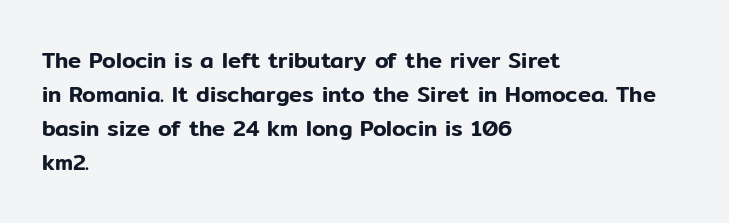
Students, observe: this is what conventionally led text looks like. This sample uses an upright cut, with every glyph sitting square on the baseline. A clean baseline with only descenders dipping below it. Each word holds together tightly as a unit, with standard inter-letter gaps.
